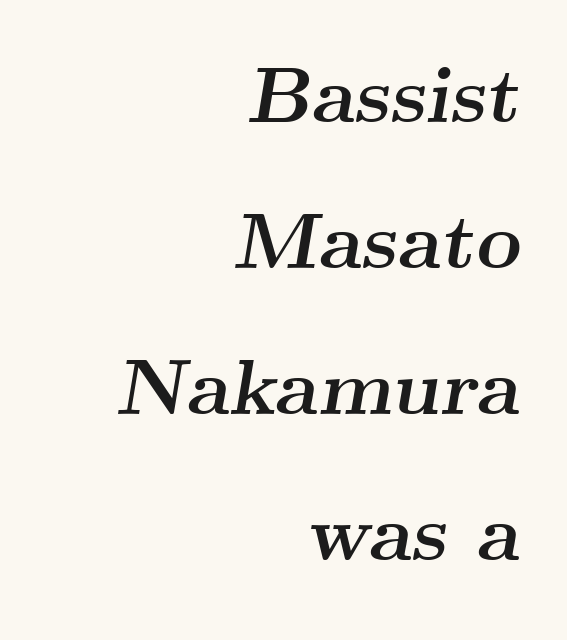
Honestly, the letter spacing is just normal — you wouldn't notice it. Is the block centered? No — it sits flush against the right margin. Descenders hang freely into open space. Varying glyph widths throughout — classic text-font behaviour. Typographically, this falls in the serif category.
